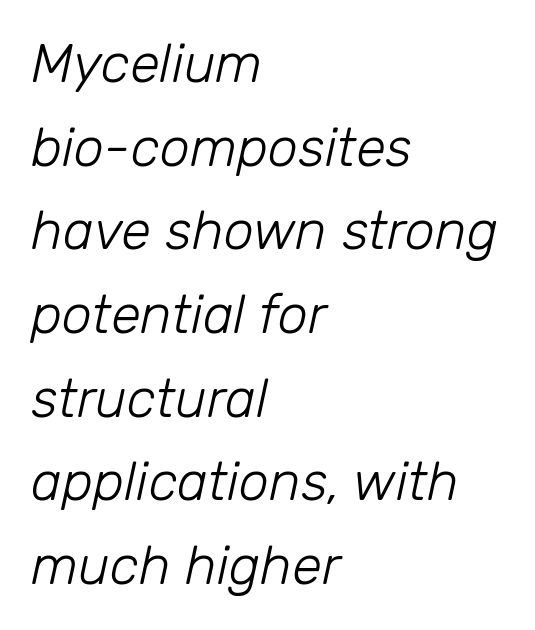
Q: Is the text bold? A: No.
Q: Is the text italic (slanted)? A: Yes, it leans right by about 12 degrees.
Q: Is the text underlined? A: No.
Q: How is the paragraph aligned? A: Left-aligned.
Q: Is the spacing between letters normal or unusually wide? A: Normal.
Q: Is the spacing between lines tight, normal or loose? A: Normal.
Q: Width (condensed, normal, or wide)? A: Normal.
Q: Stroke contrast? A: Low.
Q: x-height? A: Medium.
Q: Monospaced? A: No.
